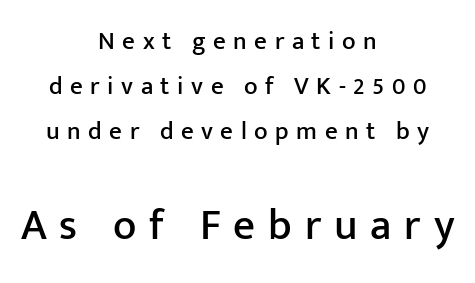
{"serif": "no", "italic": "no", "width": "normal", "stroke_contrast": "low", "x_height": "medium", "monospaced": "no", "underline": "no", "align": "center", "line_spacing_ratio": 1.81, "letter_spacing": "wide", "letter_spacing_em": 0.3, "larger_block": "second", "size_ratio": 1.72, "glyph_px": 43}
